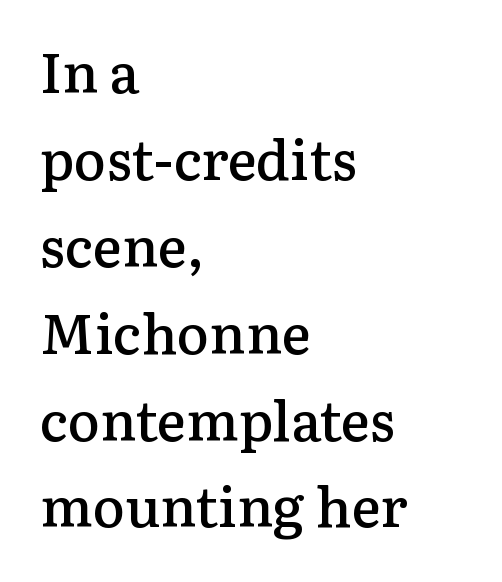
The font's upright variant was chosen for this text. Short and long lines alike share a common starting point at left. Does the leading feel generous? No, just average. This is the in-between weight designers call semibold or demi. The passage shown is typed in a proportional face where columns would drift. Nobody touched the tracking dial on this one.
